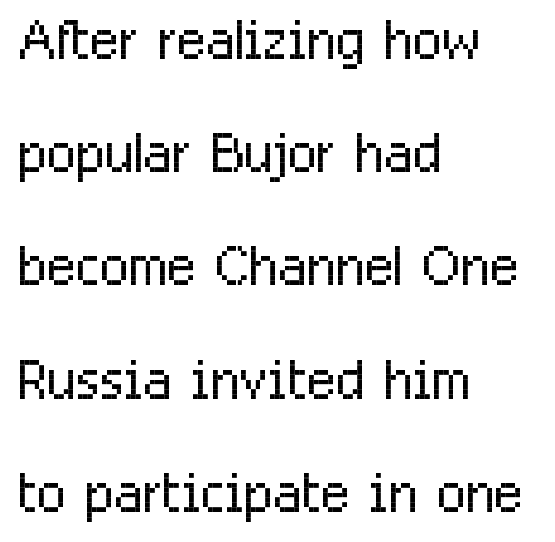
The image shows 77 px light, condensed sans-serif type, upright; set left-aligned, normal line spacing (1.47x), normal letter spacing, not underlined; low stroke contrast and a medium x-height.
